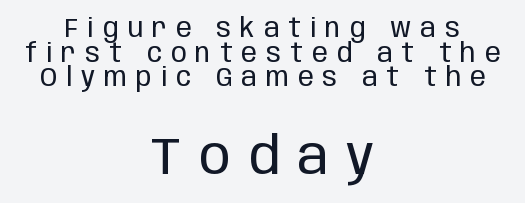
Q: Is the text bold? A: No.
Q: Is the text italic (slanted)? A: No, it is upright.
Q: Is the typeface a serif or a sans-serif typeface? A: Sans-serif.
Q: Is the text underlined? A: No.
Q: How is the paragraph aligned? A: Centered.
Q: Is the spacing between letters normal or unusually wide? A: Unusually wide.
Q: Is the spacing between lines tight, normal or loose? A: Tight.
Q: Which block of text is set in a larger size, the first (top) or the second (bottom)? A: The second (bottom) one.
Q: Width (condensed, normal, or wide)? A: Condensed.
Q: Stroke contrast? A: Low.
Q: x-height? A: Large.
Q: Monospaced? A: No.
